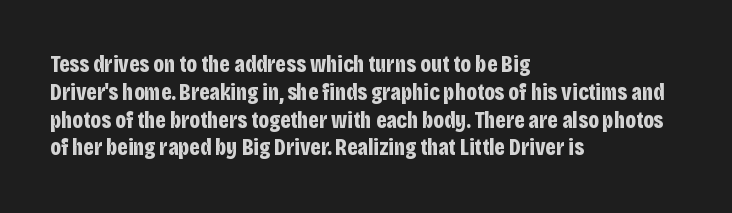
Short and long lines alike share a common starting point at left. Unlike italic type, these characters show no tilt at all. The passage shown is emphatically bold. The face used here is rendered with its standard letterfit. The space beneath each line is pristine and unruled.
